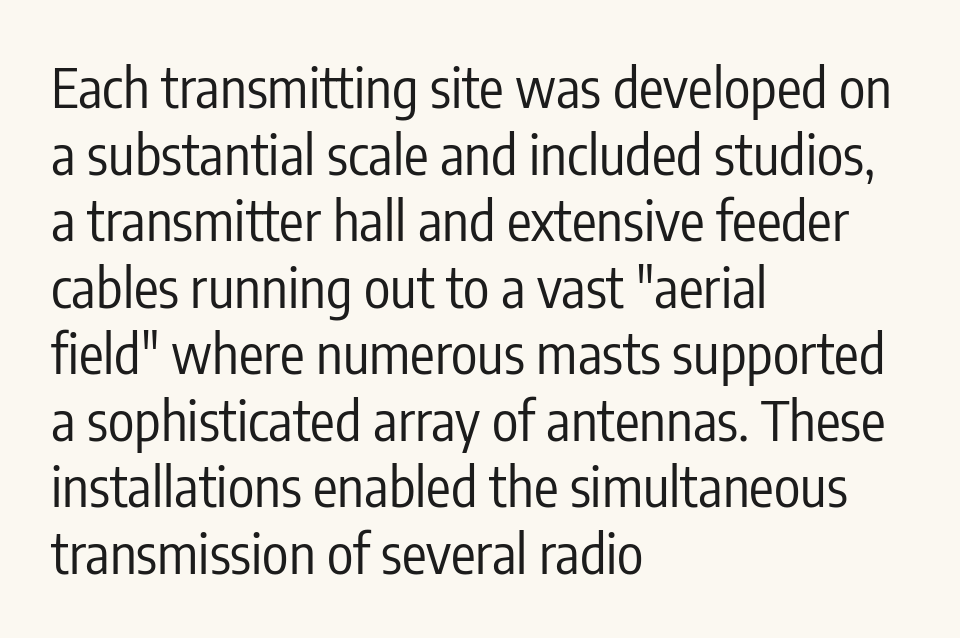
The image shows 55 px regular-weight, condensed sans-serif type, upright; set left-aligned, line spacing 1.21x, normal letter spacing, not underlined; low stroke contrast and a medium x-height.
